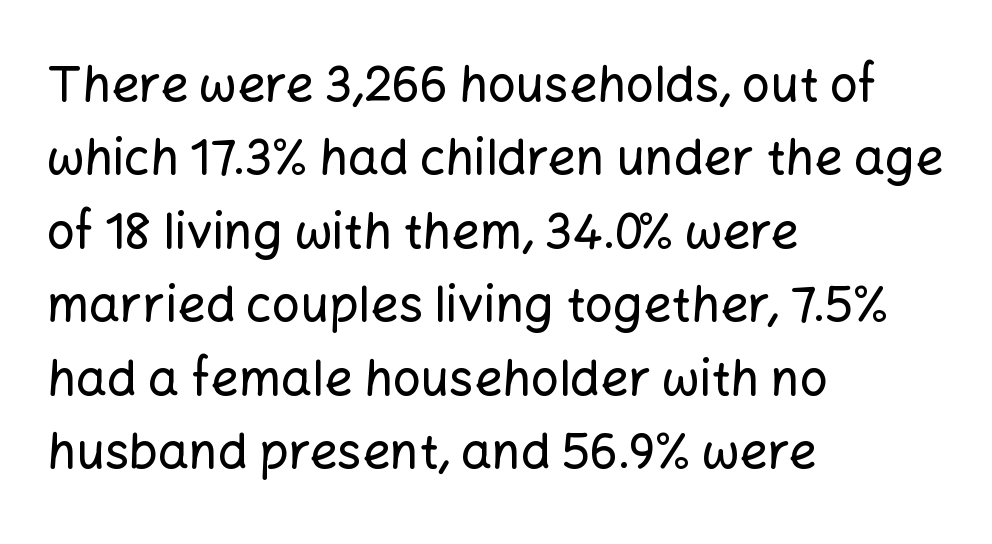
The image shows 49 px sans-serif type, upright; set left-aligned, normal line spacing (1.5x), normal letter spacing, not underlined; low stroke contrast and a medium x-height.
